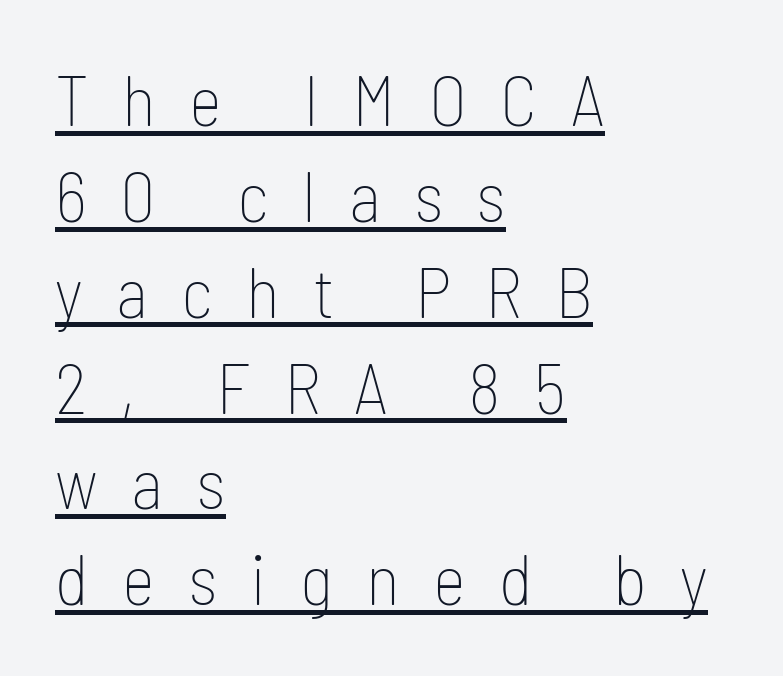
The image shows 71 px thin, condensed sans-serif type, upright; set left-aligned, normal line spacing (1.35x), unusually wide letter spacing (+0.47 em), underlined; low stroke contrast and a medium x-height.
